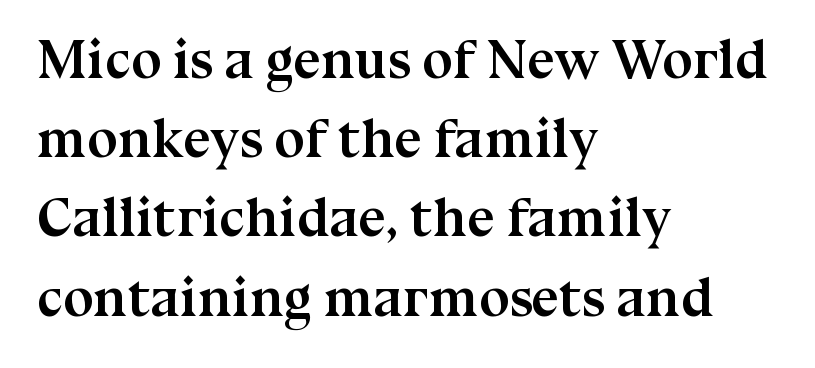
Q: Is the text bold? A: Yes.
Q: Is the text italic (slanted)? A: No, it is upright.
Q: Is the typeface a serif or a sans-serif typeface? A: Serif.
Q: Is the text underlined? A: No.
Q: How is the paragraph aligned? A: Left-aligned.
Q: Is the spacing between letters normal or unusually wide? A: Normal.
Q: Is the spacing between lines tight, normal or loose? A: Normal.
Q: Width (condensed, normal, or wide)? A: Normal.
Q: Stroke contrast? A: Medium.
Q: x-height? A: Medium.
Q: Monospaced? A: No.
